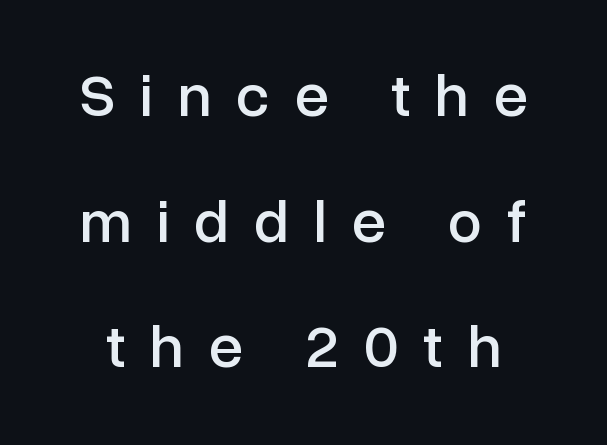
Type without underlining. Short note: letters widely spaced. The designer dialed line spacing up above the default. Every character sits straight up, as roman type does. These lines are composed in type without serifs. Looks like regular typesetting: each glyph gets only the width it needs.
